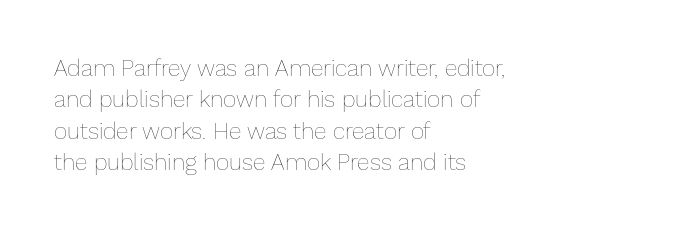
The image shows 23 px text type, upright; set left-aligned, normal line spacing (1.36x), normal letter spacing, not underlined.
